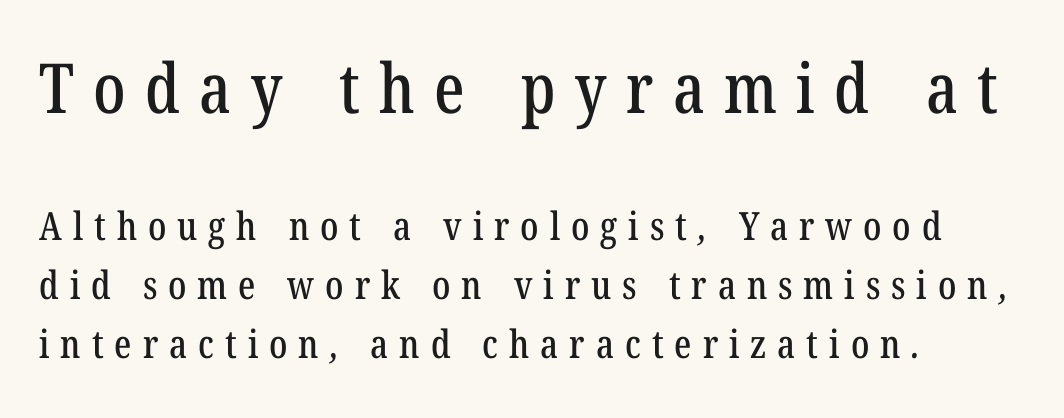
This sample keeps an unexceptional amount of space between lines. Which of the two is more prominent by size? The first, at the top. The space beneath each line is pristine and unruled. Alignment: flush left. Observe the serifs anchoring each vertical stroke in this sample.
